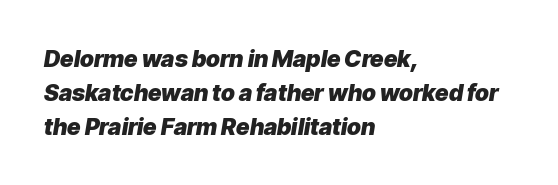
It's the slanting kind of type. Students, this is bold: see how much ink each stroke carries. The rendering keeps characters at their native spacing. Vertical spacing — default. Descenders hang freely into open space. Teacher's note: observe the even left margin — that is flush-left alignment.
